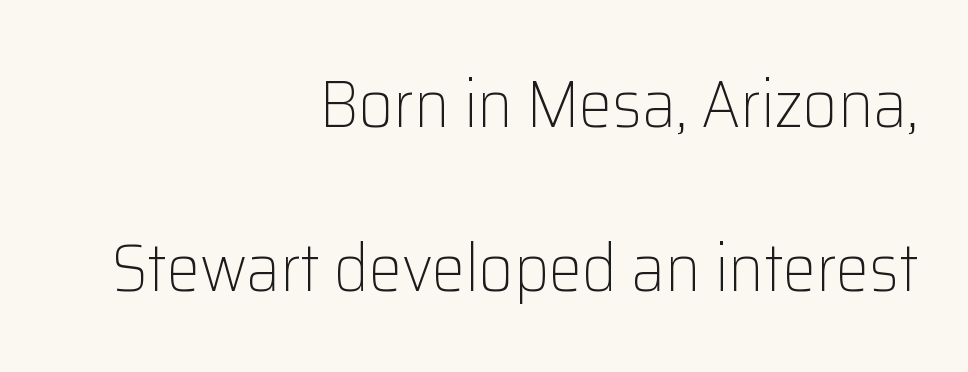
Q: Is the text bold? A: No.
Q: Is the text italic (slanted)? A: No, it is upright.
Q: Is the typeface a serif or a sans-serif typeface? A: Sans-serif.
Q: Is the text underlined? A: No.
Q: How is the paragraph aligned? A: Right-aligned.
Q: Is the spacing between letters normal or unusually wide? A: Normal.
Q: Is the spacing between lines tight, normal or loose? A: Loose.
Q: Width (condensed, normal, or wide)? A: Normal.
Q: Stroke contrast? A: Low.
Q: x-height? A: Medium.
Q: Monospaced? A: No.
